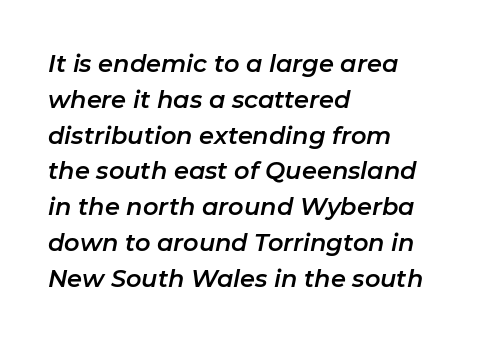
The image shows 24 px text type, italic (leaning right); set left-aligned, normal line spacing (1.49x), normal letter spacing, not underlined.
